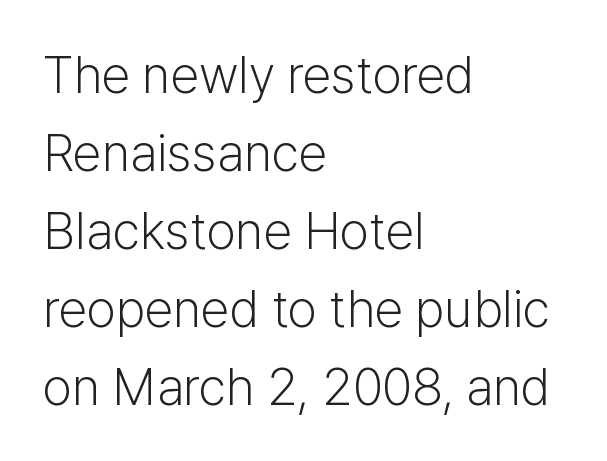
{"serif": "no", "italic": "no", "bold": "no", "weight": "light", "width": "normal", "stroke_contrast": "low", "x_height": "medium", "monospaced": "no", "underline": "no", "align": "left", "line_spacing": "normal", "line_spacing_ratio": 1.5, "letter_spacing": "normal", "letter_spacing_em": 0.0, "glyph_px": 52}
